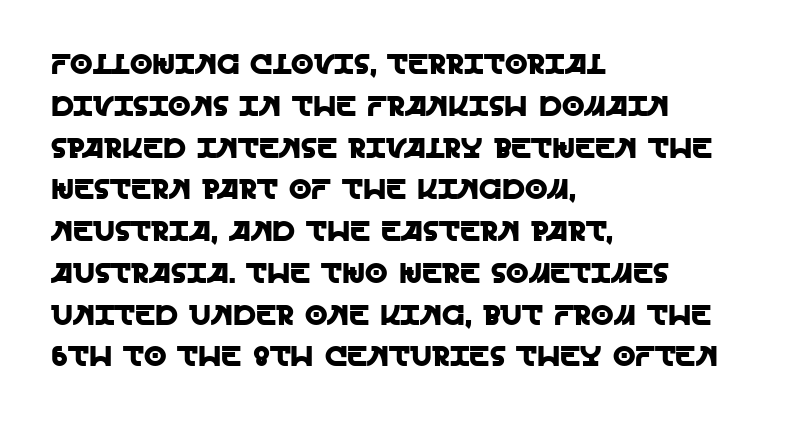
The image shows 29 px sans-serif type, upright; set left-aligned, normal line spacing (1.44x), normal letter spacing, not underlined; a large x-height.
